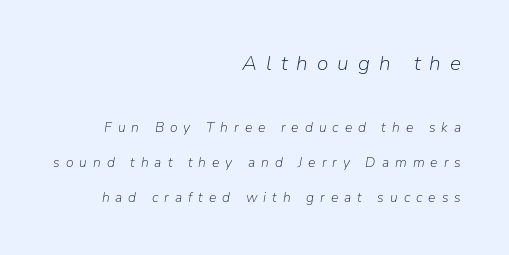
Honestly, the rows look like they've been pulled way apart. Short note: letters widely spaced. Vertical stems look standard width or narrower in stroke. Does the bottom block carry the larger type? No, the top block does.
